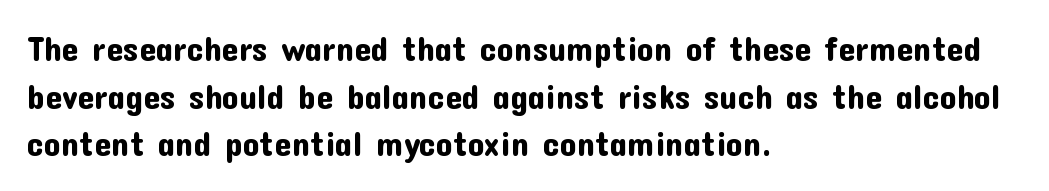
How would I describe the line gaps? Plain and ordinary. Think of a printed novel: that variable character pitch is what you see here. Does the type have serifs? No, each stem ends abruptly. Nobody drew a line under any word here.
